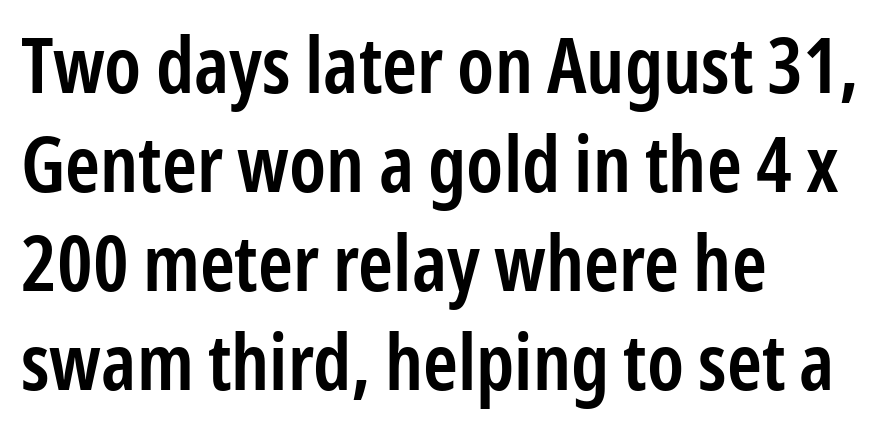
Each row of text sits above clean, open space. The face used here is proportionally spaced, like ordinary book or web type. Which margin do the lines hug? The left one — the right edge is uneven. The letters are semibold — heavier than regular but short of a full bold.
